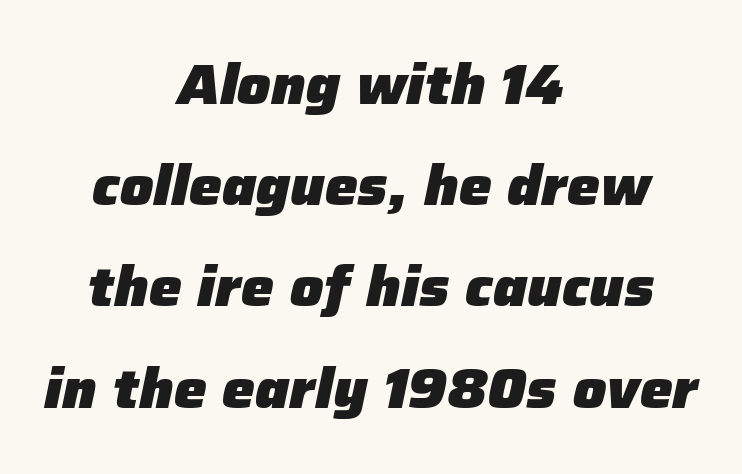
The image shows 55 px heavy type, italic (leaning right); set centered, line spacing 1.84x, normal letter spacing, not underlined; low stroke contrast and a medium x-height.
